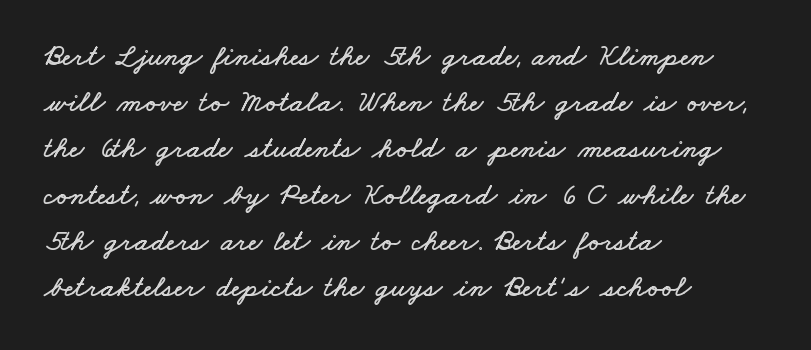
The paragraph shown leans on its left margin. Vertically, the passage feels balanced, rows spaced as you'd expect. Each row of text sits above clean, open space. Each letter keeps its own natural width here, so spacing adapts to shape. The gaps between neighbouring characters are ordinary and unremarkable.
